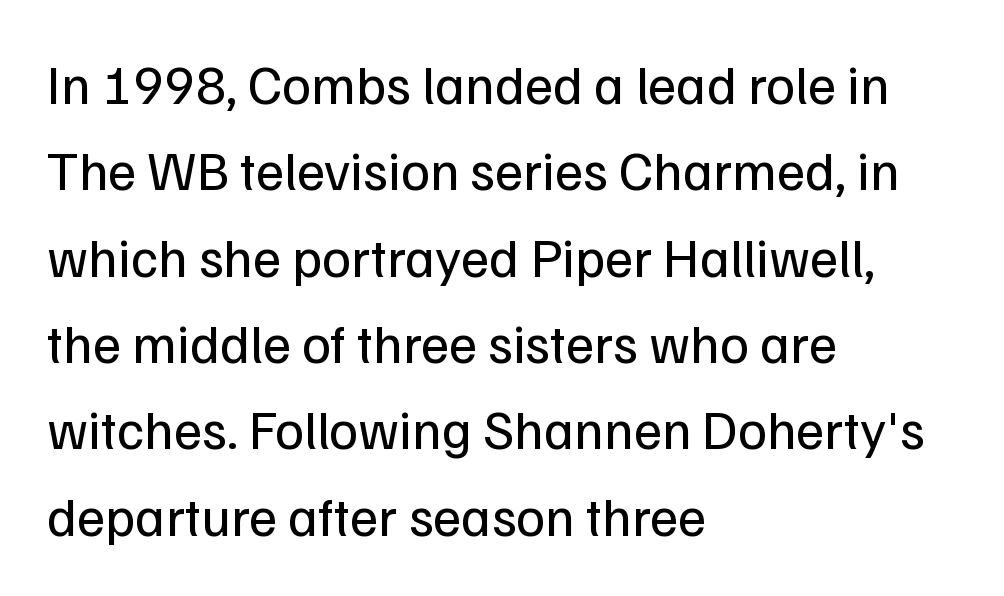
Q: Is the text bold? A: No.
Q: Is the text italic (slanted)? A: No, it is upright.
Q: Is the typeface a serif or a sans-serif typeface? A: Sans-serif.
Q: Is the text underlined? A: No.
Q: How is the paragraph aligned? A: Left-aligned.
Q: Is the spacing between letters normal or unusually wide? A: Normal.
Q: Is the spacing between lines tight, normal or loose? A: Normal.
Q: Width (condensed, normal, or wide)? A: Normal.
Q: Stroke contrast? A: Low.
Q: x-height? A: Medium.
Q: Monospaced? A: No.
